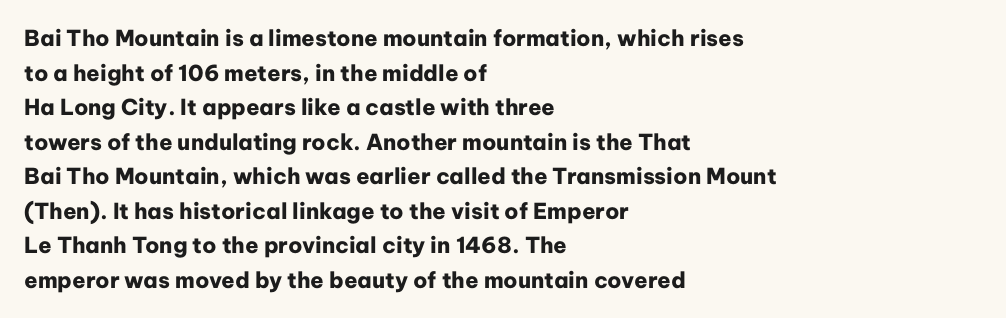
This sample uses an upright cut, with every glyph sitting square on the baseline. Whoever set this chose a conventional vertical rhythm. Students, note that the glyphs here touch the page at normal intervals. Strokes here are thick enough to call this a true bold.
